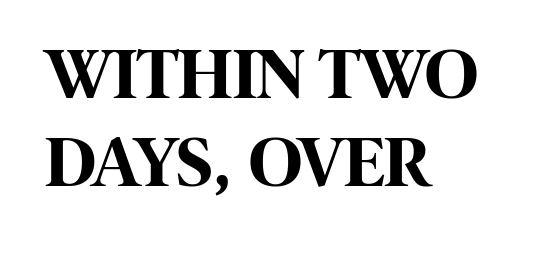
{"serif": "no", "italic": "no", "bold": "yes", "weight": "bold", "width": "condensed", "stroke_contrast": "high", "x_height": "large", "monospaced": "no", "underline": "no", "align": "left", "line_spacing_ratio": 1.21, "letter_spacing": "normal", "letter_spacing_em": 0.0, "glyph_px": 73}
